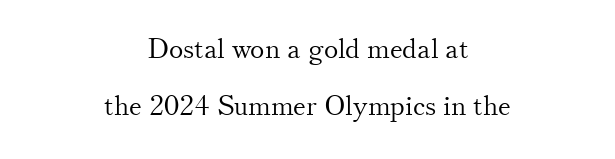
Q: Is the text bold? A: No.
Q: Is the text italic (slanted)? A: No, it is upright.
Q: Is the text underlined? A: No.
Q: How is the paragraph aligned? A: Centered.
Q: Is the spacing between letters normal or unusually wide? A: Normal.
Q: Is the spacing between lines tight, normal or loose? A: Loose.
